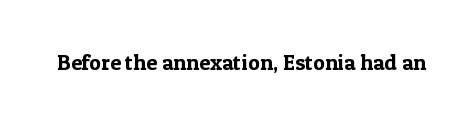
Tall strokes in this sample are plumb rather than angled. Short note: letters normally spaced. Lines of text with bare space underneath.
